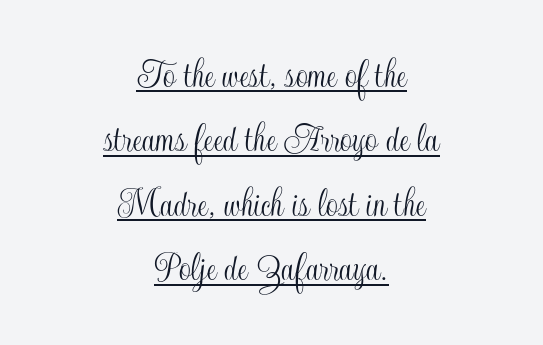
{"width": "condensed", "x_height": "small", "monospaced": "no", "underline": "yes", "align": "center", "line_spacing": "normal", "line_spacing_ratio": 1.5, "letter_spacing": "normal", "letter_spacing_em": 0.0, "glyph_px": 43}
